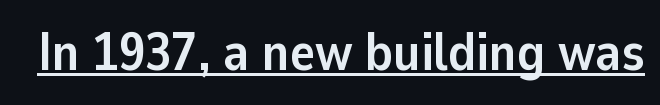
In terms of posture, this sample is upright. The rendered words wear a rule along their underside. There is no visible air inserted between adjacent glyphs. This sample has the flowing, uneven cadence of proportional lettering.
